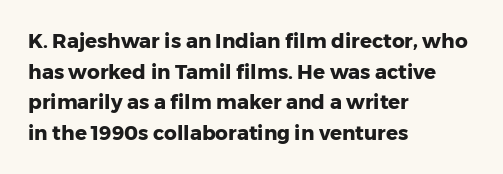
{"italic": "no", "bold": "yes", "underline": "no", "align": "left", "line_spacing": "normal", "line_spacing_ratio": 1.53, "letter_spacing": "normal", "letter_spacing_em": 0.0, "glyph_px": 20}
